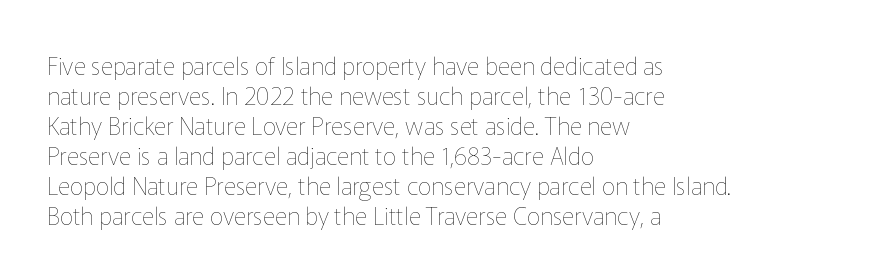
{"italic": "no", "bold": "no", "underline": "no", "align": "left", "line_spacing": "normal", "line_spacing_ratio": 1.25, "letter_spacing": "normal", "letter_spacing_em": 0.0, "glyph_px": 24}
